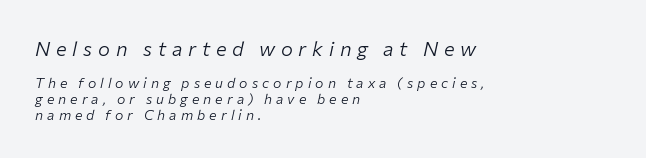
{"italic": "yes", "lean": "right", "slant_degrees": 12, "bold": "no", "underline": "no", "align": "left", "line_spacing": "tight", "line_spacing_ratio": 1.12, "letter_spacing": "wide", "letter_spacing_em": 0.29, "larger_block": "first", "size_ratio": 1.43, "glyph_px": 20}
